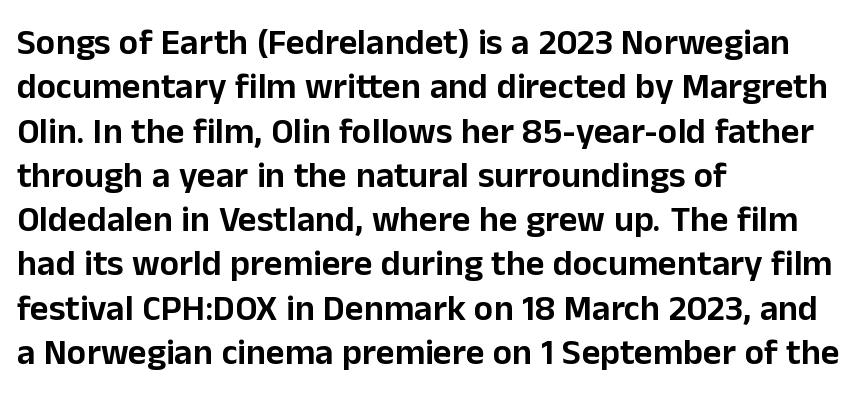
The image shows 36 px sans-serif type, upright; set left-aligned, line spacing 1.23x, normal letter spacing, not underlined; low stroke contrast and a medium x-height.
